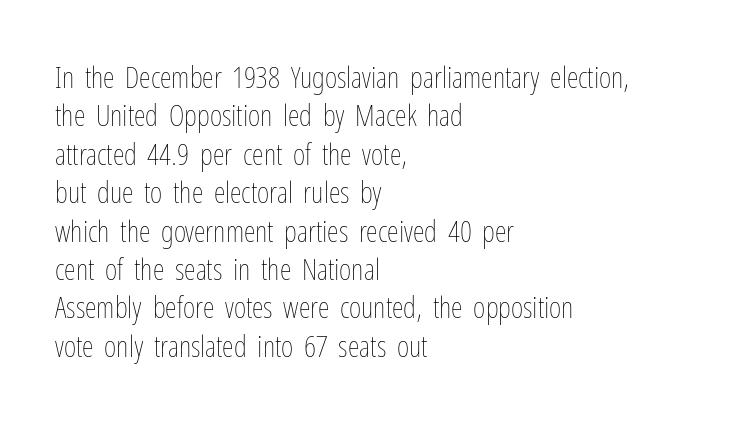
Layout note: lines flush left. Students, note that the glyphs here touch the page at normal intervals. Underline: absent. Notice how the stems are strictly vertical — no italics here.
